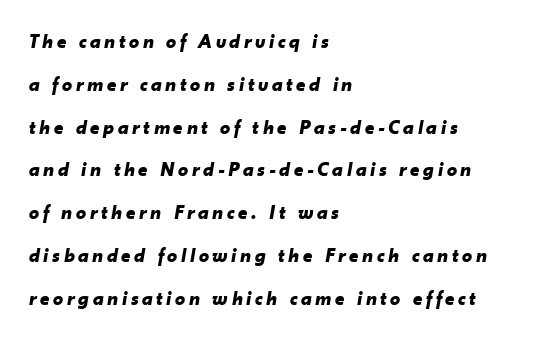
{"italic": "yes", "lean": "right", "slant_degrees": 10, "bold": "yes", "underline": "no", "align": "left", "line_spacing": "loose", "line_spacing_ratio": 2.14, "glyph_px": 20}
